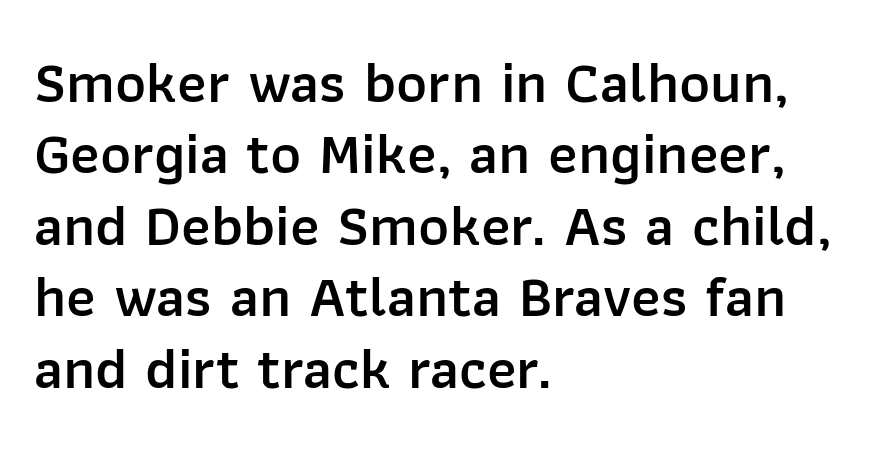
The image shows 59 px semibold sans-serif type, upright; set left-aligned, line spacing 1.21x, normal letter spacing, not underlined; low stroke contrast and a medium x-height.
